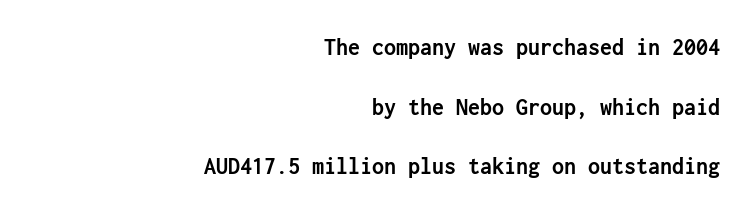
{"italic": "no", "bold": "yes", "underline": "no", "align": "right", "line_spacing": "loose", "line_spacing_ratio": 2.48, "letter_spacing": "normal", "letter_spacing_em": 0.0, "glyph_px": 24}
